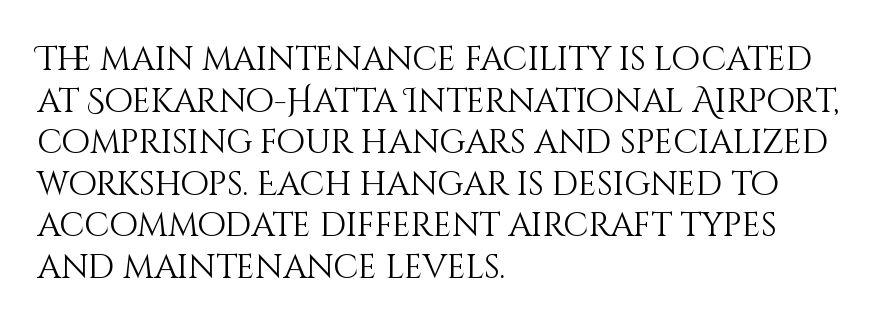
Baseline-to-baseline distance is the conventional proportion of letter height. A clean baseline with only descenders dipping below it. These lines stack with their left ends in a neat column. Rendered with straight, roman letterforms. A typesetter would call this zero additional tracking.
